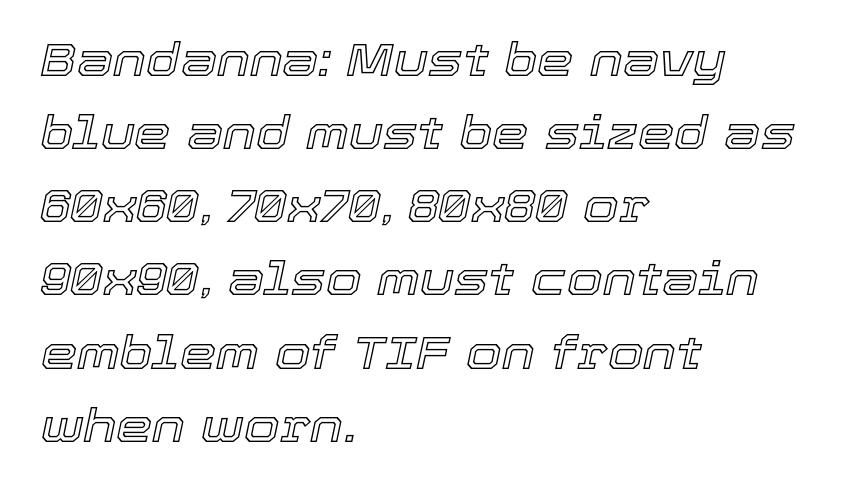
{"italic": "yes", "lean": "right", "slant_degrees": 12, "width": "normal", "x_height": "medium", "monospaced": "no", "underline": "no", "align": "left", "line_spacing": "normal", "line_spacing_ratio": 1.59, "letter_spacing": "normal", "letter_spacing_em": 0.0, "glyph_px": 46}
